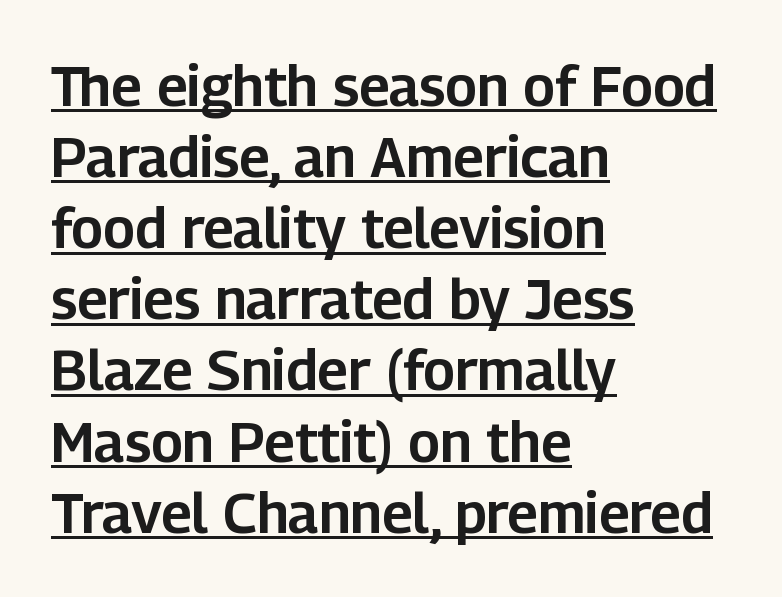
Q: Is the text italic (slanted)? A: No, it is upright.
Q: Is the typeface a serif or a sans-serif typeface? A: Sans-serif.
Q: Is the text underlined? A: Yes.
Q: How is the paragraph aligned? A: Left-aligned.
Q: Is the spacing between letters normal or unusually wide? A: Normal.
Q: Is the spacing between lines tight, normal or loose? A: Normal.
Q: Width (condensed, normal, or wide)? A: Normal.
Q: Stroke contrast? A: Low.
Q: x-height? A: Medium.
Q: Monospaced? A: No.
